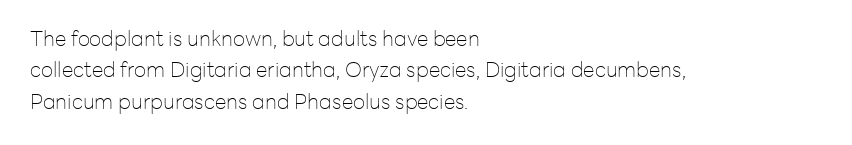
Q: Is the text bold? A: No.
Q: Is the text italic (slanted)? A: No, it is upright.
Q: Is the text underlined? A: No.
Q: How is the paragraph aligned? A: Left-aligned.
Q: Is the spacing between letters normal or unusually wide? A: Normal.
Q: Is the spacing between lines tight, normal or loose? A: Normal.
